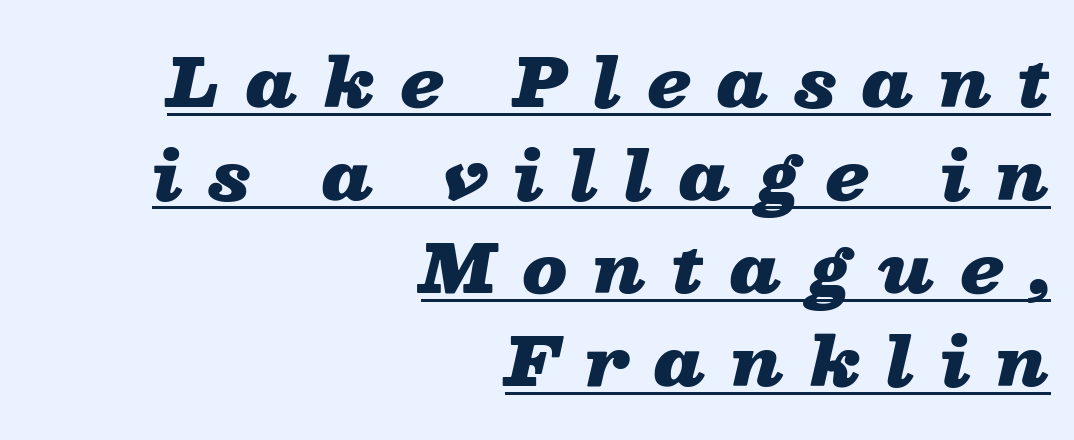
Q: Is the text bold? A: Yes.
Q: Is the text italic (slanted)? A: Yes, it leans right by about 13 degrees.
Q: Is the text underlined? A: Yes.
Q: How is the paragraph aligned? A: Right-aligned.
Q: Is the spacing between letters normal or unusually wide? A: Unusually wide.
Q: Is the spacing between lines tight, normal or loose? A: Normal.
Q: Width (condensed, normal, or wide)? A: Wide.
Q: Stroke contrast? A: Low.
Q: x-height? A: Medium.
Q: Monospaced? A: No.
